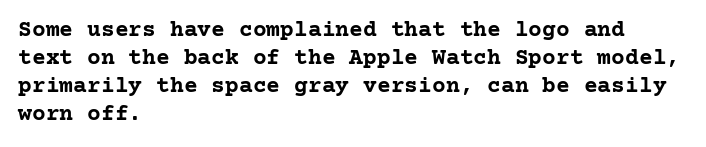
Q: Is the text bold? A: Yes.
Q: Is the text italic (slanted)? A: No, it is upright.
Q: Is the text underlined? A: No.
Q: How is the paragraph aligned? A: Left-aligned.
Q: Is the spacing between letters normal or unusually wide? A: Normal.
